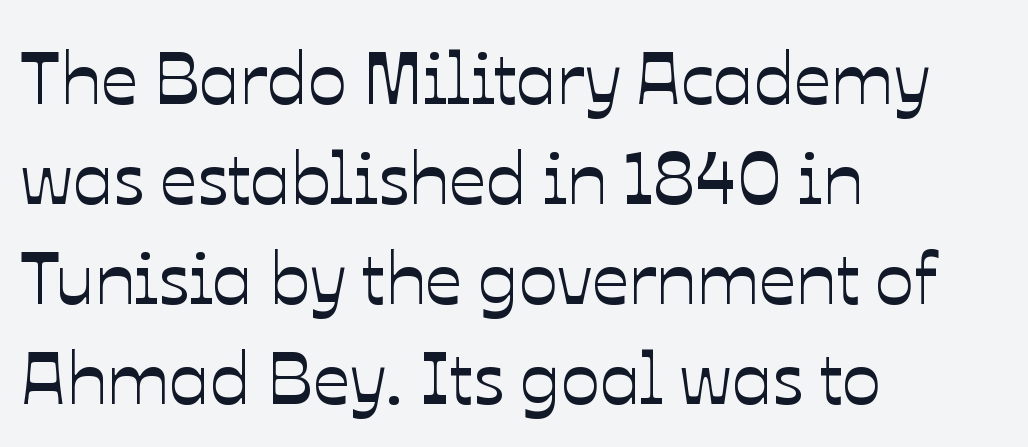
The gap between lines stays unmarked. Do the characters align in a grid? No, the font is proportional. A typesetter would call this leading conventional body-copy spacing. Look at the tracking — it's just the regular setting, nothing added.
